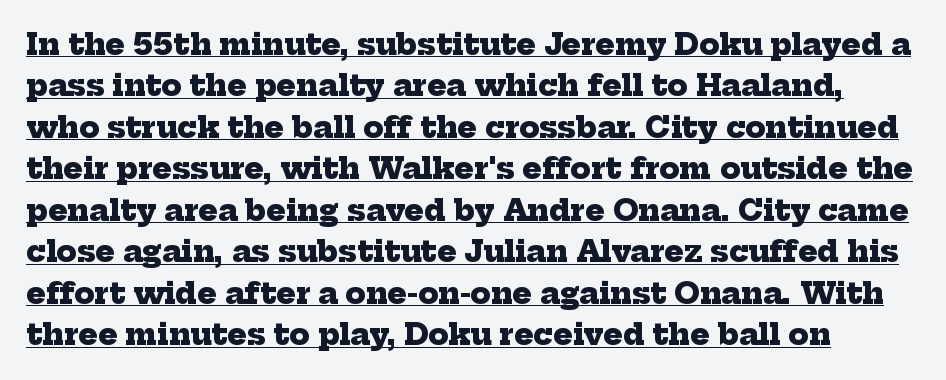
A typographer would call this underscored text. Leftover space on each line is placed entirely after the last word. Looks like regular typesetting: each glyph gets only the width it needs. Honestly, the row spacing looks completely unremarkable. These lines keep a tight, regular rhythm from letter to letter.
